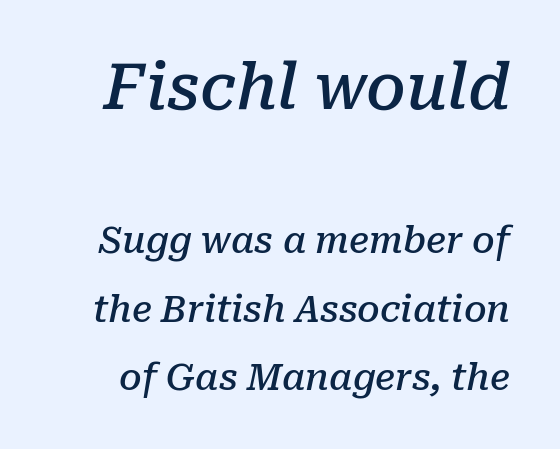
Q: Is the text bold? A: Semi-bold.
Q: Is the text italic (slanted)? A: Yes, it leans right by about 10 degrees.
Q: Is the typeface a serif or a sans-serif typeface? A: Serif.
Q: Is the text underlined? A: No.
Q: Is the spacing between letters normal or unusually wide? A: Normal.
Q: Which block of text is set in a larger size, the first (top) or the second (bottom)? A: The first (top) one.
Q: Width (condensed, normal, or wide)? A: Normal.
Q: Stroke contrast? A: Low.
Q: x-height? A: Medium.
Q: Monospaced? A: No.
